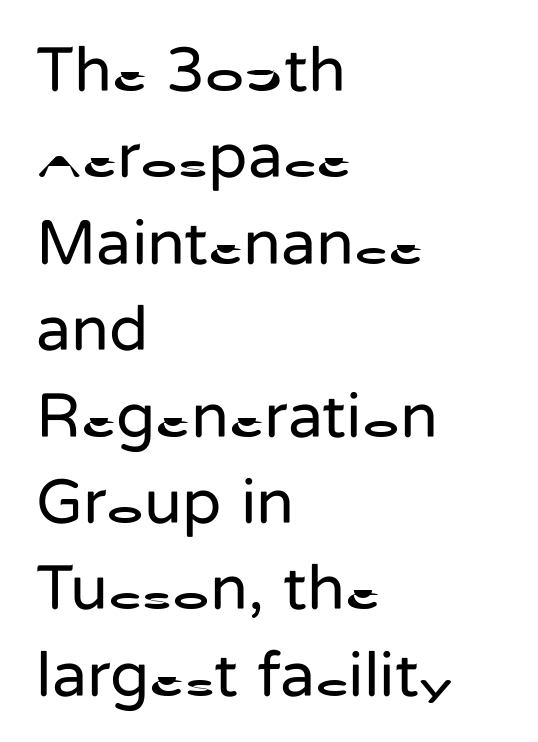
{"serif": "no", "italic": "no", "bold": "no", "weight": "regular", "width": "normal", "stroke_contrast": "low", "x_height": "medium", "monospaced": "no", "underline": "no", "align": "left", "line_spacing": "normal", "line_spacing_ratio": 1.35, "letter_spacing": "normal", "letter_spacing_em": 0.0, "glyph_px": 64}
